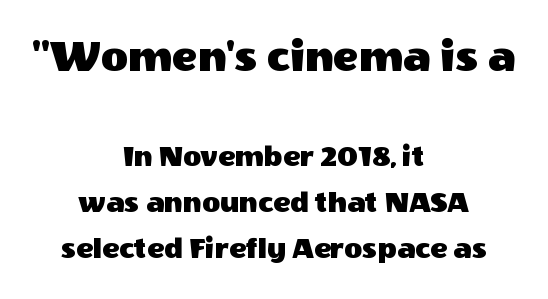
{"serif": "no", "italic": "no", "width": "normal", "x_height": "large", "monospaced": "no", "underline": "no", "align": "center", "line_spacing": "normal", "line_spacing_ratio": 1.49, "letter_spacing": "normal", "letter_spacing_em": 0.0, "larger_block": "first", "size_ratio": 1.52, "glyph_px": 47}
